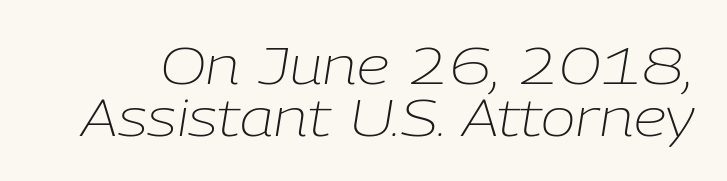
Q: Is the text bold? A: No.
Q: Is the text italic (slanted)? A: Yes, it leans right by about 9 degrees.
Q: Is the text underlined? A: No.
Q: Is the spacing between letters normal or unusually wide? A: Normal.
Q: Is the spacing between lines tight, normal or loose? A: Tight.
Q: Width (condensed, normal, or wide)? A: Normal.
Q: Stroke contrast? A: Low.
Q: x-height? A: Medium.
Q: Monospaced? A: No.
